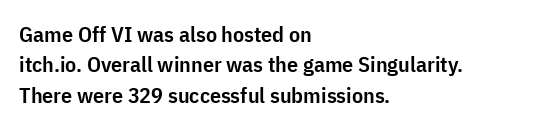
{"italic": "no", "bold": "semi", "underline": "no", "align": "left", "line_spacing": "normal", "line_spacing_ratio": 1.38, "letter_spacing": "normal", "letter_spacing_em": 0.0, "glyph_px": 22}
